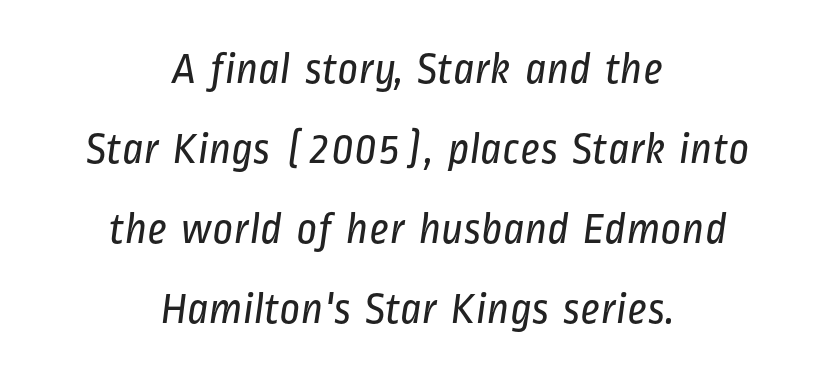
The image shows 45 px regular-weight, condensed sans-serif type; set centered, line spacing 1.78x, normal letter spacing, not underlined; low stroke contrast and a medium x-height.
